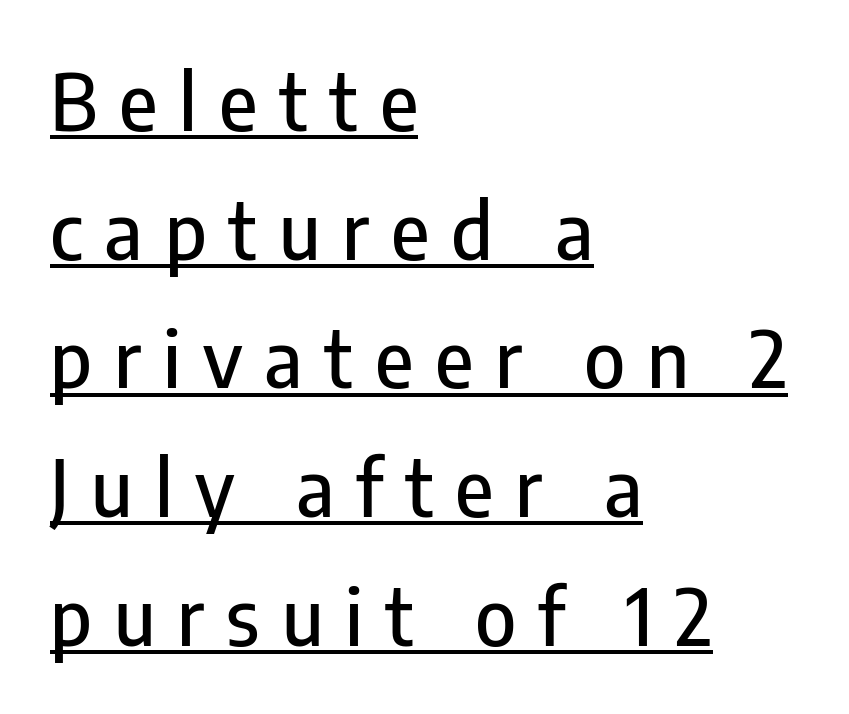
The image shows 78 px condensed sans-serif type, upright; set left-aligned, normal line spacing (1.65x), unusually wide letter spacing (+0.28 em), underlined; low stroke contrast and a medium x-height.
